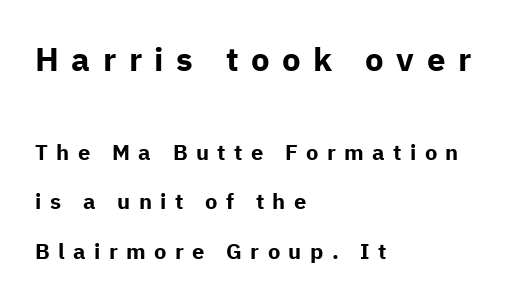
The image shows 33 px bold sans-serif type, upright; set left-aligned, loose line spacing (2.25x), unusually wide letter spacing (+0.38 em), not underlined; the first (top) block is 1.5x larger; low stroke contrast and a medium x-height.
